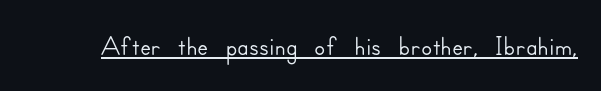
Q: Is the text italic (slanted)? A: No, it is upright.
Q: Is the typeface a serif or a sans-serif typeface? A: Sans-serif.
Q: Is the text underlined? A: Yes.
Q: Is the spacing between letters normal or unusually wide? A: Normal.
Q: Width (condensed, normal, or wide)? A: Normal.
Q: Stroke contrast? A: Low.
Q: x-height? A: Small.
Q: Monospaced? A: No.
